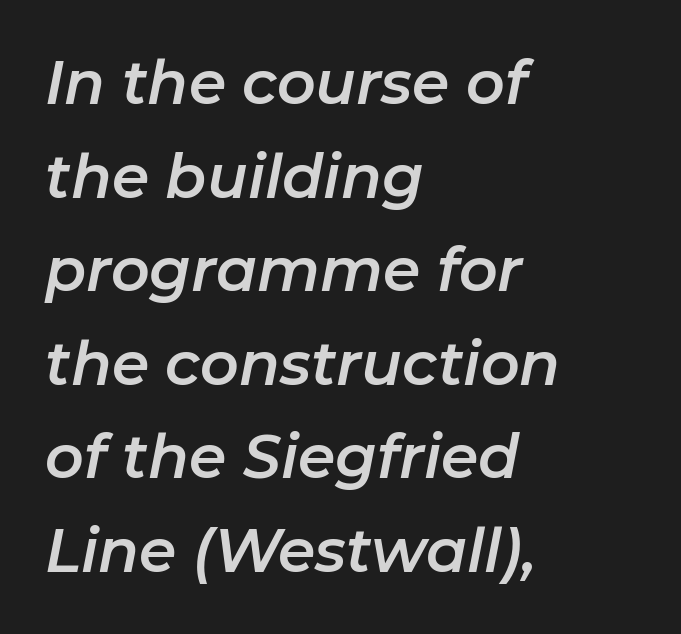
{"italic": "yes", "lean": "right", "slant_degrees": 11, "width": "normal", "stroke_contrast": "low", "x_height": "medium", "monospaced": "no", "underline": "no", "align": "left", "line_spacing": "normal", "line_spacing_ratio": 1.56, "letter_spacing": "normal", "letter_spacing_em": 0.0, "glyph_px": 60}
